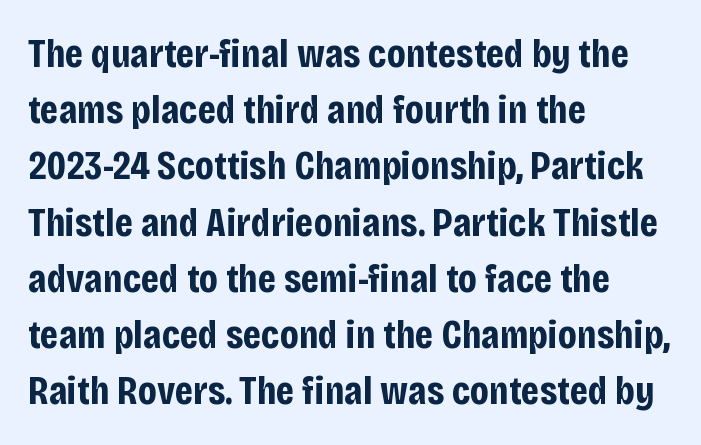
Q: Is the text bold? A: Yes.
Q: Is the text italic (slanted)? A: No, it is upright.
Q: Is the typeface a serif or a sans-serif typeface? A: Sans-serif.
Q: Is the text underlined? A: No.
Q: How is the paragraph aligned? A: Left-aligned.
Q: Is the spacing between letters normal or unusually wide? A: Normal.
Q: Is the spacing between lines tight, normal or loose? A: Normal.
Q: Width (condensed, normal, or wide)? A: Condensed.
Q: Stroke contrast? A: Low.
Q: x-height? A: Large.
Q: Monospaced? A: No.
